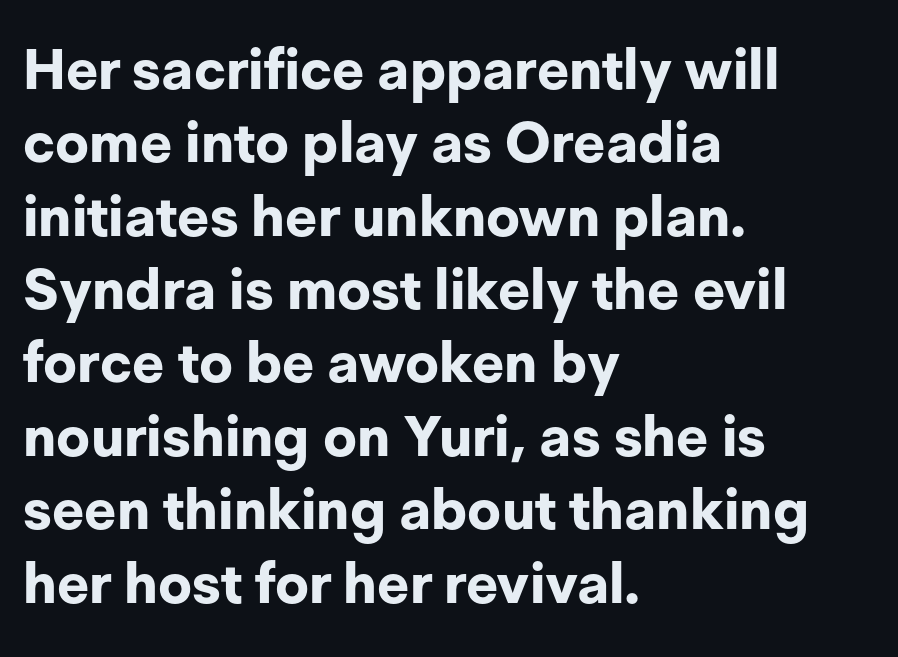
This rendering uses left alignment, leaving the right contour irregular. The font family rendered here belongs to the sans-serif group. The letters advance in unequal steps, a hallmark of proportional type. The rows are spaced the way most documents space them. Anything drawn beneath the words? Only blank space.
